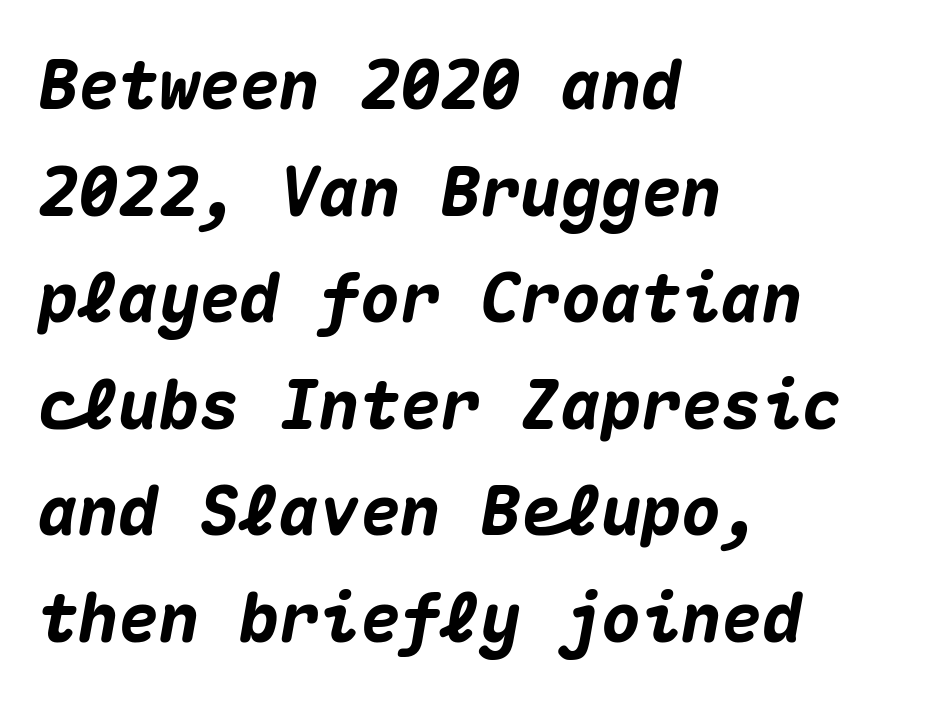
Q: Is the text bold? A: Yes.
Q: Is the text italic (slanted)? A: Yes, it leans right by about 10 degrees.
Q: Is the text underlined? A: No.
Q: How is the paragraph aligned? A: Left-aligned.
Q: Is the spacing between letters normal or unusually wide? A: Normal.
Q: Is the spacing between lines tight, normal or loose? A: Normal.
Q: Width (condensed, normal, or wide)? A: Normal.
Q: Stroke contrast? A: Medium.
Q: x-height? A: Medium.
Q: Monospaced? A: Yes.
